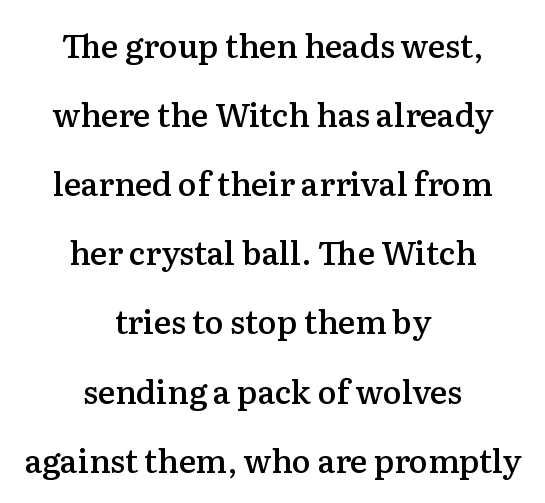
Q: Is the text bold? A: Semi-bold.
Q: Is the text italic (slanted)? A: No, it is upright.
Q: Is the typeface a serif or a sans-serif typeface? A: Serif.
Q: Is the text underlined? A: No.
Q: How is the paragraph aligned? A: Centered.
Q: Is the spacing between letters normal or unusually wide? A: Normal.
Q: Is the spacing between lines tight, normal or loose? A: Loose.
Q: Width (condensed, normal, or wide)? A: Normal.
Q: Stroke contrast? A: Medium.
Q: x-height? A: Medium.
Q: Monospaced? A: No.
